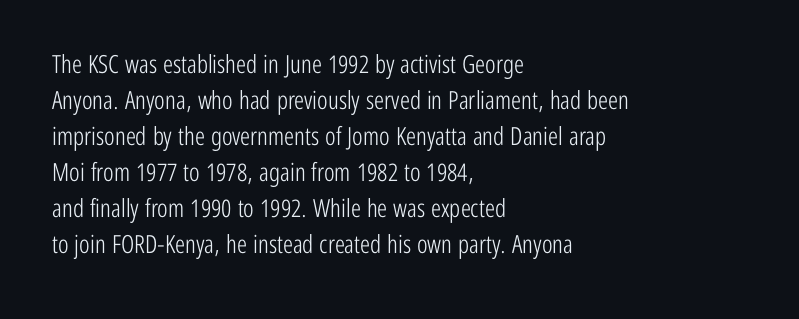
The image shows 25 px text type, upright; set left-aligned, normal line spacing (1.44x), normal letter spacing, not underlined.
